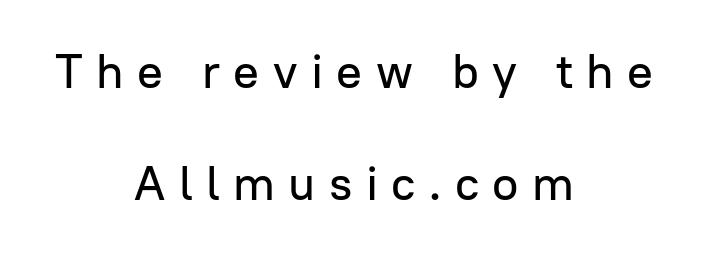
You can tell it's not italic because the verticals are truly vertical. Letterform terminals end flat and unadorned throughout the passage. The lines are quadded center. Letter spacing: wide. Only glyphs here, with clear space below each row. The rendering uses a large line-height, opening up the rows.
